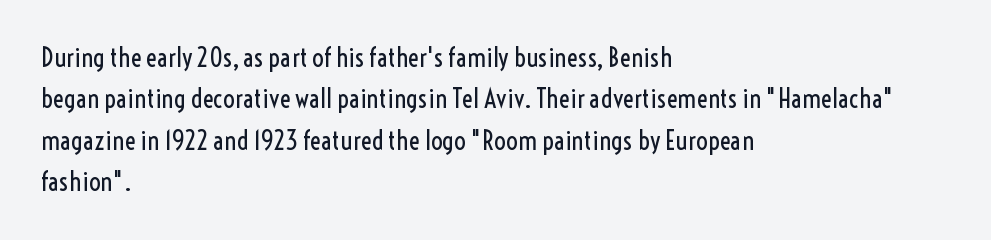
{"italic": "no", "bold": "no", "underline": "no", "align": "left", "line_spacing": "normal", "line_spacing_ratio": 1.59, "letter_spacing": "normal", "letter_spacing_em": 0.0, "glyph_px": 26}
